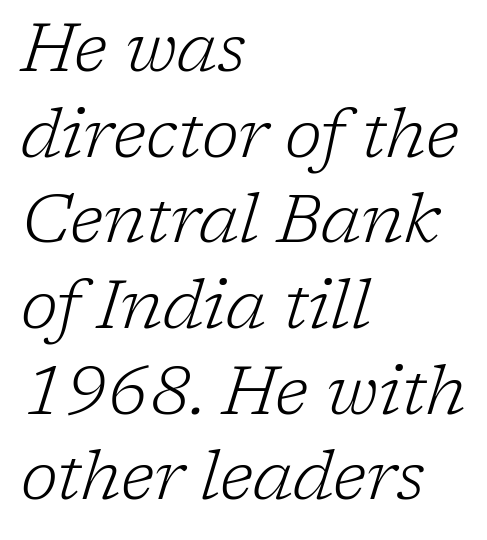
This sample has the flowing, uneven cadence of proportional lettering. The typeface has the unassuming heft of standard copy or less. Tracking here is standard; glyphs follow each other at the usual distance. Decoration check: the copy has no underline.
